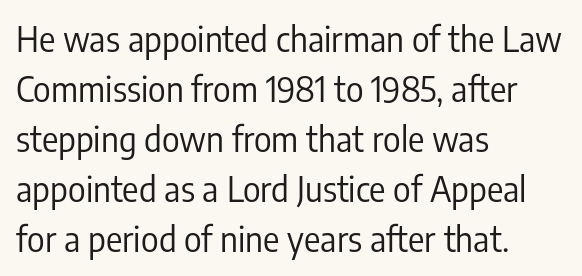
The image shows 34 px regular-weight, condensed sans-serif type, upright; set left-aligned, normal line spacing (1.47x), normal letter spacing, not underlined; low stroke contrast and a medium x-height.
